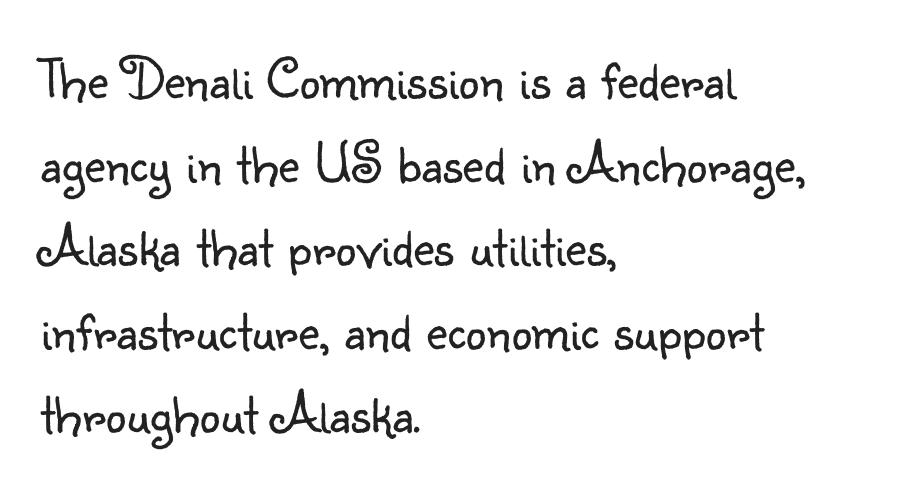
{"serif": "no", "italic": "no", "bold": "no", "weight": "light", "width": "normal", "stroke_contrast": "low", "x_height": "small", "monospaced": "no", "underline": "no", "align": "left", "line_spacing": "normal", "line_spacing_ratio": 1.44, "letter_spacing": "normal", "letter_spacing_em": 0.0, "glyph_px": 58}
